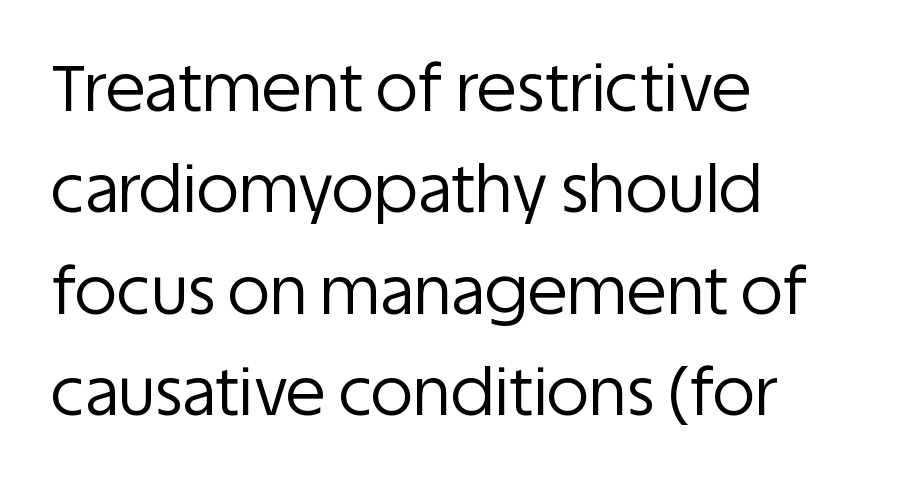
Q: Is the text bold? A: No.
Q: Is the text italic (slanted)? A: No, it is upright.
Q: Is the typeface a serif or a sans-serif typeface? A: Sans-serif.
Q: Is the text underlined? A: No.
Q: How is the paragraph aligned? A: Left-aligned.
Q: Is the spacing between letters normal or unusually wide? A: Normal.
Q: Is the spacing between lines tight, normal or loose? A: Normal.
Q: Width (condensed, normal, or wide)? A: Normal.
Q: Stroke contrast? A: Low.
Q: x-height? A: Large.
Q: Monospaced? A: No.
